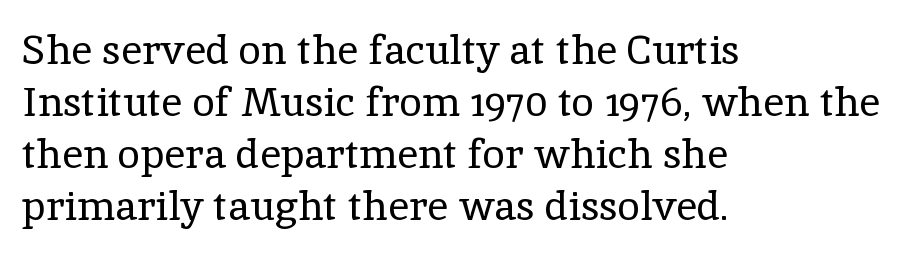
Q: Is the text bold? A: No.
Q: Is the text italic (slanted)? A: No, it is upright.
Q: Is the typeface a serif or a sans-serif typeface? A: Serif.
Q: Is the text underlined? A: No.
Q: How is the paragraph aligned? A: Left-aligned.
Q: Is the spacing between letters normal or unusually wide? A: Normal.
Q: Is the spacing between lines tight, normal or loose? A: Normal.
Q: Width (condensed, normal, or wide)? A: Normal.
Q: x-height? A: Medium.
Q: Monospaced? A: No.
